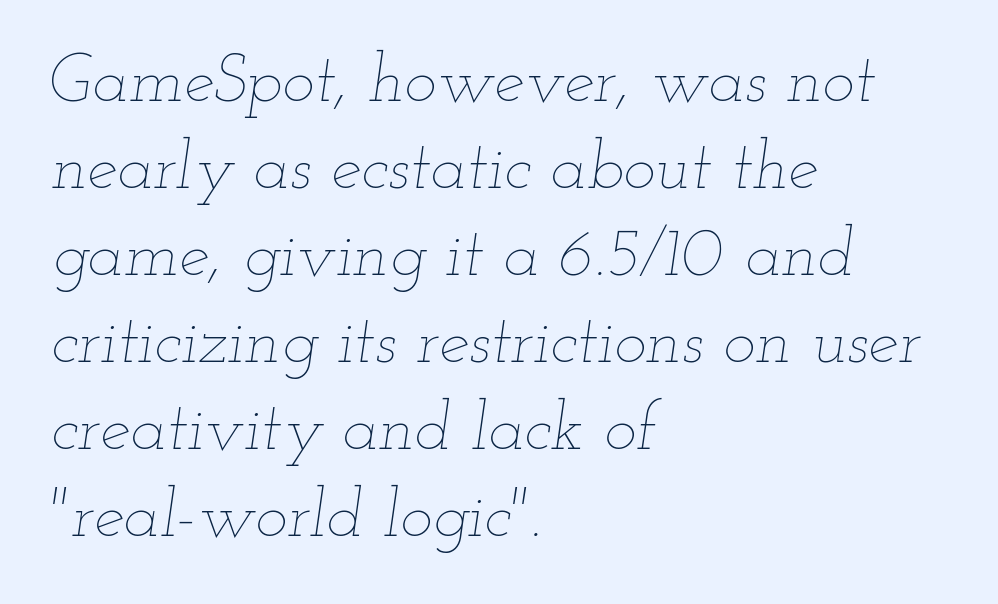
The rendering applies a slant to the glyphs. A typesetter would call this zero additional tracking. Regarding leading, the lines here are spaced in the standard way. Lines of text with bare space underneath. These lines stack with their left ends in a neat column.
